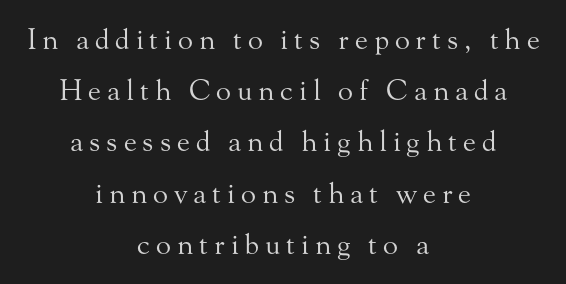
{"serif": "yes", "italic": "no", "bold": "no", "weight": "regular", "width": "normal", "stroke_contrast": "medium", "x_height": "small", "monospaced": "no", "underline": "no", "align": "center", "line_spacing_ratio": 1.83, "letter_spacing": "wide", "letter_spacing_em": 0.21, "glyph_px": 28}
